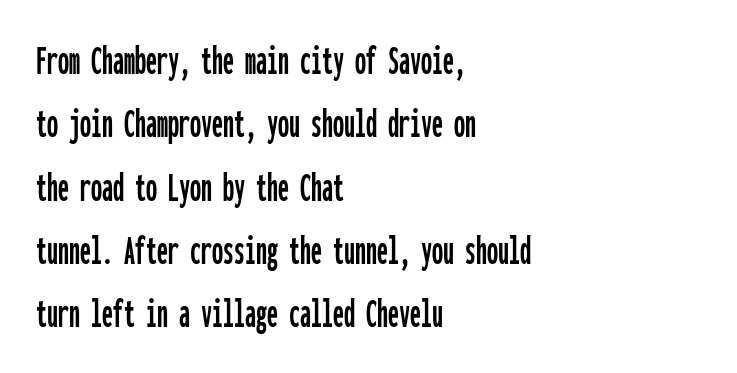
Q: Is the text italic (slanted)? A: No, it is upright.
Q: Is the typeface a serif or a sans-serif typeface? A: Sans-serif.
Q: Is the text underlined? A: No.
Q: How is the paragraph aligned? A: Left-aligned.
Q: Is the spacing between letters normal or unusually wide? A: Normal.
Q: Is the spacing between lines tight, normal or loose? A: Normal.
Q: Width (condensed, normal, or wide)? A: Condensed.
Q: Stroke contrast? A: Low.
Q: x-height? A: Medium.
Q: Monospaced? A: Yes.
